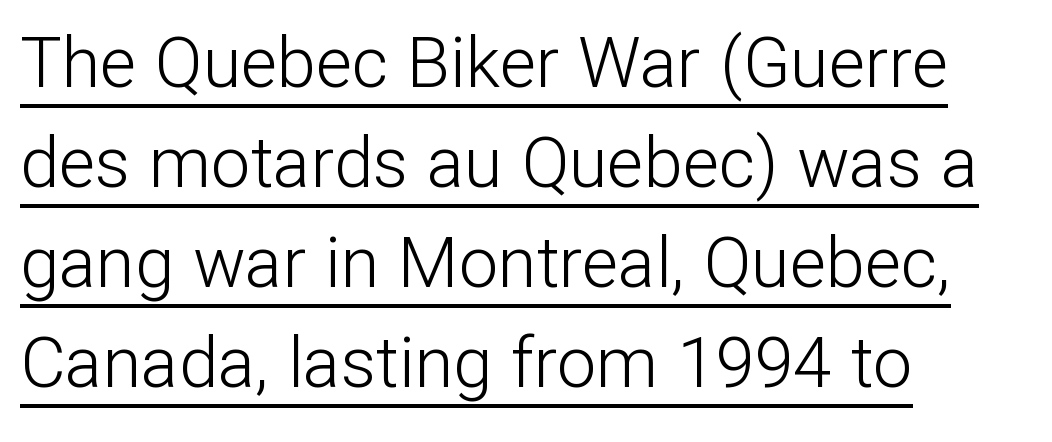
{"serif": "no", "italic": "no", "bold": "no", "weight": "light", "width": "normal", "stroke_contrast": "low", "x_height": "medium", "monospaced": "no", "underline": "yes", "align": "left", "line_spacing": "normal", "line_spacing_ratio": 1.43, "letter_spacing": "normal", "letter_spacing_em": 0.0, "glyph_px": 70}
